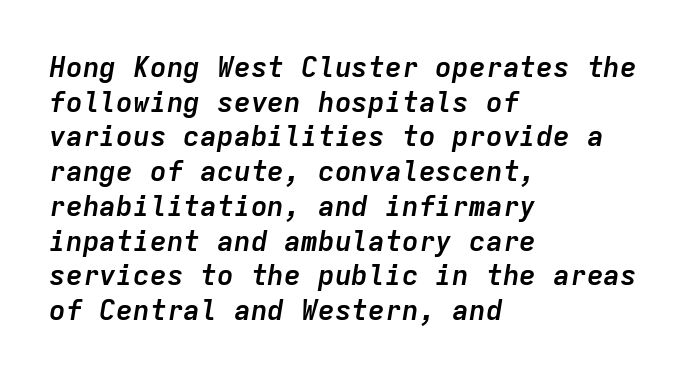
The image shows 28 px semibold type, italic (leaning right), monospaced; set left-aligned, line spacing 1.24x, normal letter spacing, not underlined; low stroke contrast and a medium x-height.
